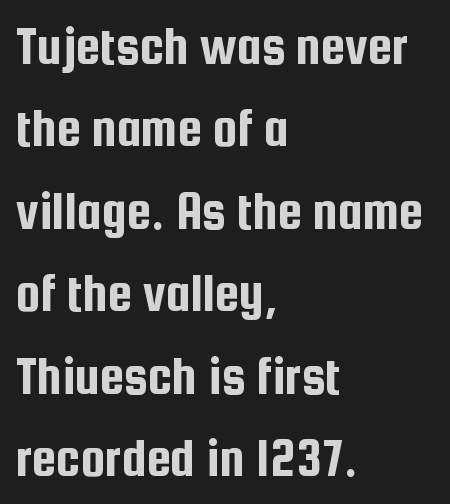
{"serif": "no", "italic": "no", "width": "condensed", "stroke_contrast": "low", "x_height": "medium", "monospaced": "no", "underline": "no", "align": "left", "line_spacing": "normal", "line_spacing_ratio": 1.5, "letter_spacing": "normal", "letter_spacing_em": 0.0, "glyph_px": 55}
